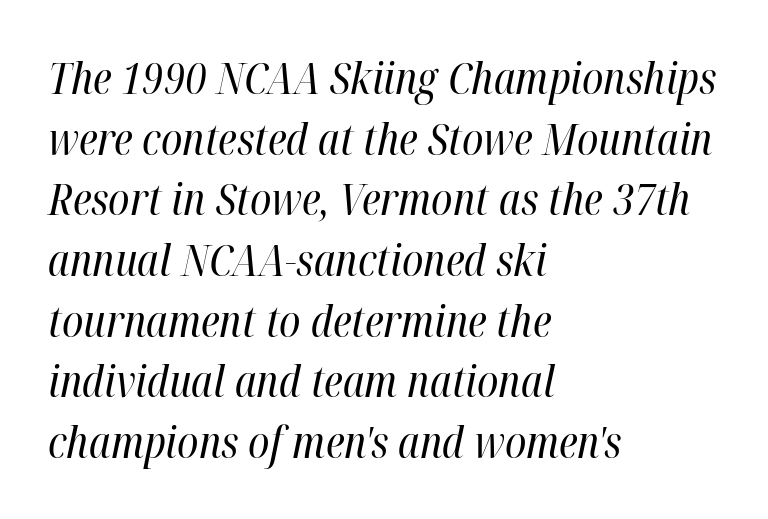
The image shows 43 px regular-weight, condensed type, italic (leaning right); set left-aligned, normal line spacing (1.41x), normal letter spacing, not underlined; high stroke contrast and a medium x-height.
